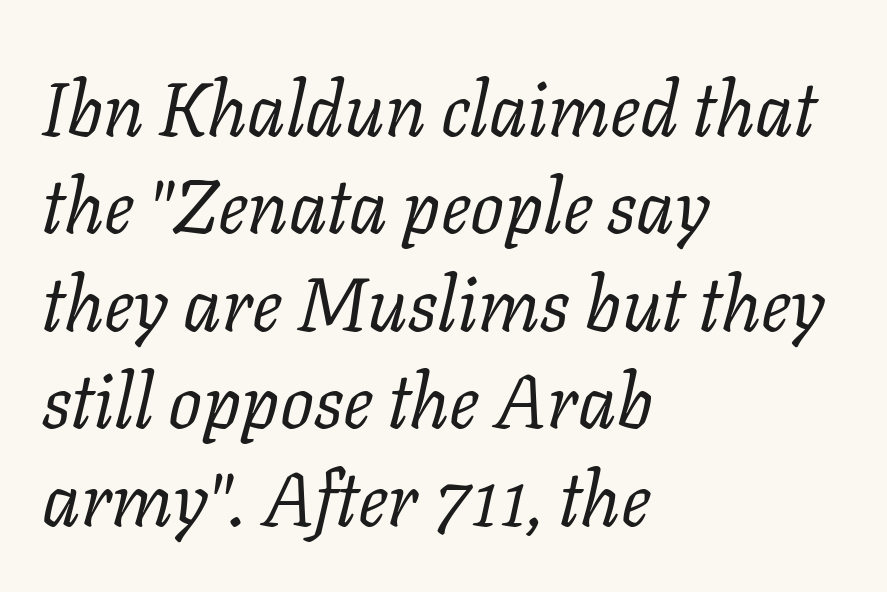
The image shows 75 px regular-weight serif type, italic (leaning right); set left-aligned, normal line spacing (1.3x), normal letter spacing, not underlined; low stroke contrast and a medium x-height.
